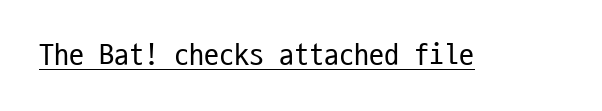
The image shows 30 px regular-weight, condensed sans-serif type, upright, monospaced; set normal letter spacing, underlined; low stroke contrast and a medium x-height.
